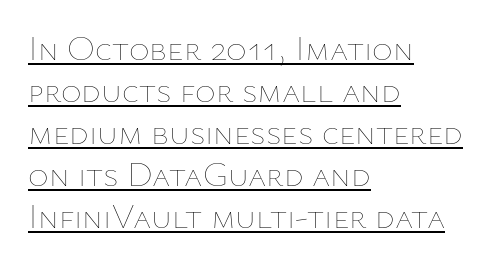
The passage shown has conventional tracking throughout. The passage shown is underscored from start to finish. These lines were composed using upright roman letters. The face used here is proportionally spaced, like ordinary book or web type. Caption: multi-line text, flush left, ragged right. No heavy texture on the line: the type isn't bold.
